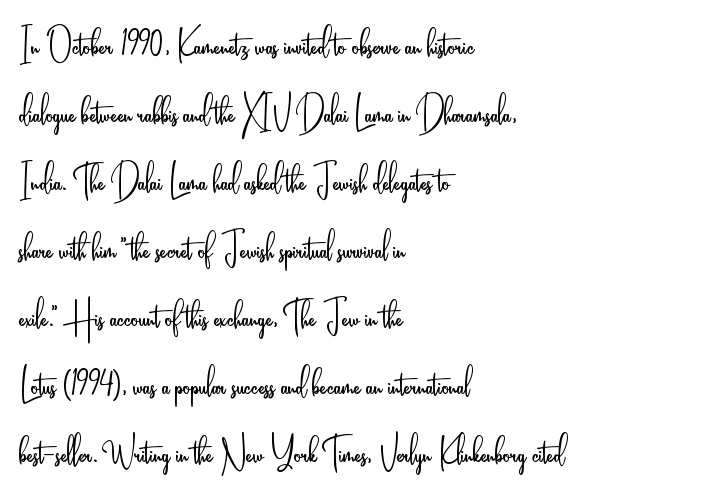
Q: Is the text bold? A: No.
Q: Is the typeface a serif or a sans-serif typeface? A: Sans-serif.
Q: Is the text underlined? A: No.
Q: How is the paragraph aligned? A: Left-aligned.
Q: Is the spacing between letters normal or unusually wide? A: Normal.
Q: Is the spacing between lines tight, normal or loose? A: Normal.
Q: Width (condensed, normal, or wide)? A: Condensed.
Q: Stroke contrast? A: Low.
Q: x-height? A: Small.
Q: Monospaced? A: No.
